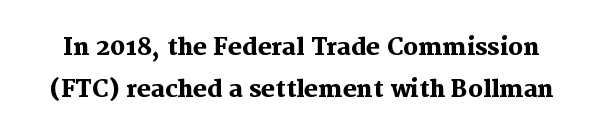
The image shows 23 px bold type, upright; set line spacing 1.82x, normal letter spacing, not underlined.
